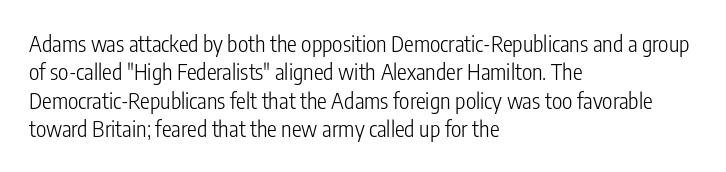
Rule under the text: the space is simply empty. Honestly, the letter spacing is just normal — you wouldn't notice it. The font's upright variant was chosen for this text. The strokes are not fattened; the text isn't bold. Layout note: lines flush left. The designer left line spacing at the default.
